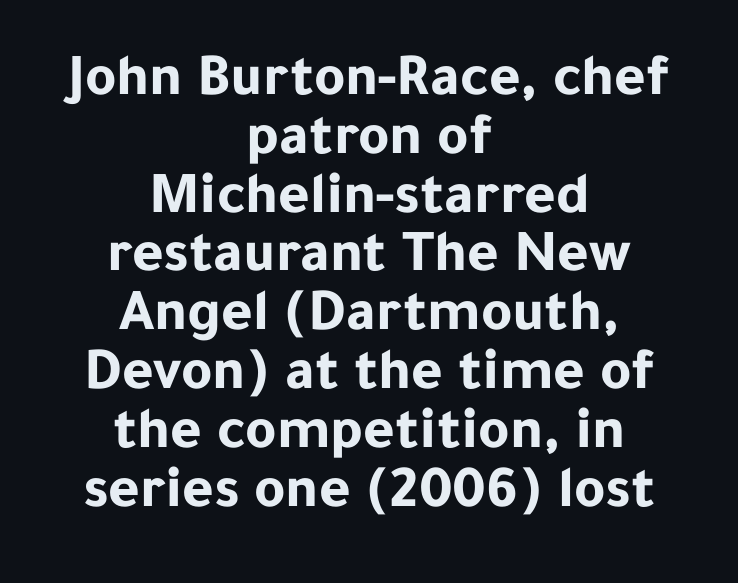
Ordinary non-slanted type is in use. Interline gaps are noticeably narrow in this sample. Note the varied advance widths — an 'i' is clearly narrower than an 'm'. A clean baseline with only descenders dipping below it. The face used here has the dense, thick strokes of a bold.
